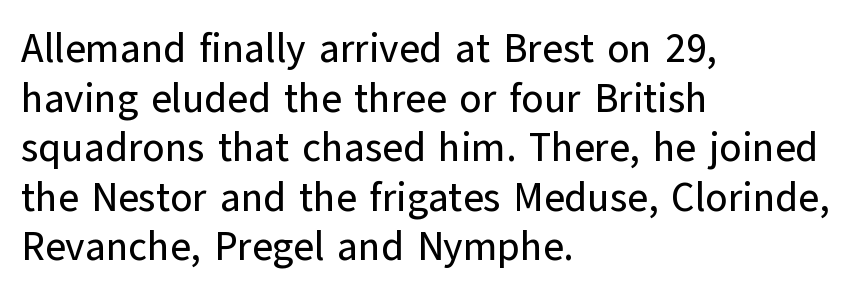
Q: Is the text italic (slanted)? A: No, it is upright.
Q: Is the typeface a serif or a sans-serif typeface? A: Sans-serif.
Q: Is the text underlined? A: No.
Q: How is the paragraph aligned? A: Left-aligned.
Q: Is the spacing between letters normal or unusually wide? A: Normal.
Q: Width (condensed, normal, or wide)? A: Normal.
Q: Stroke contrast? A: Low.
Q: x-height? A: Medium.
Q: Monospaced? A: No.
